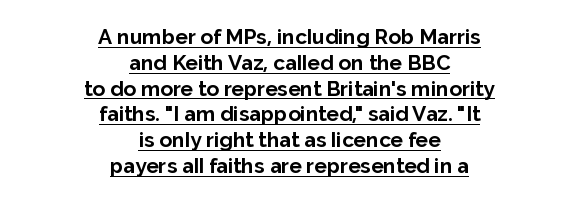
{"italic": "no", "bold": "yes", "underline": "yes", "align": "center", "line_spacing_ratio": 1.23, "letter_spacing": "normal", "letter_spacing_em": 0.0, "glyph_px": 21}
